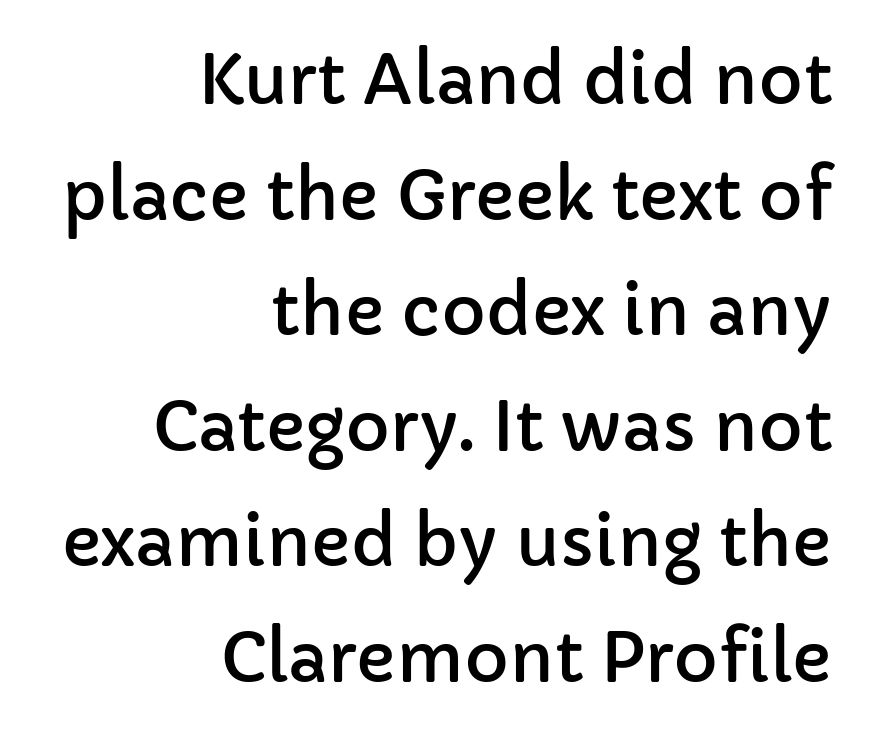
Caption: multi-line text, flush right, ragged left. Proportional: the letters do not fall into vertical columns. Ascenders rise straight up at ninety degrees. The glyphs are unaccompanied by any horizontal stroke below them. Words appear dense and cohesive because spacing is normal.
